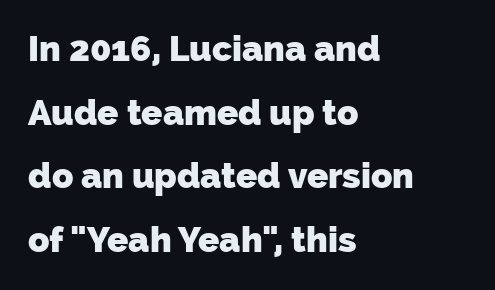
{"serif": "no", "bold": "yes", "weight": "heavy", "width": "normal", "stroke_contrast": "low", "x_height": "medium", "monospaced": "no", "underline": "no", "align": "left", "line_spacing_ratio": 1.82, "letter_spacing": "normal", "letter_spacing_em": 0.0, "glyph_px": 35}
